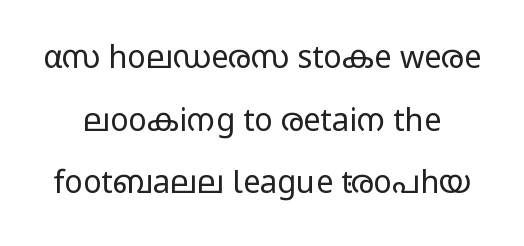
Q: Is the text bold? A: No.
Q: Is the text italic (slanted)? A: No, it is upright.
Q: Is the typeface a serif or a sans-serif typeface? A: Sans-serif.
Q: Is the text underlined? A: No.
Q: Is the spacing between letters normal or unusually wide? A: Normal.
Q: Is the spacing between lines tight, normal or loose? A: Loose.
Q: Width (condensed, normal, or wide)? A: Wide.
Q: Stroke contrast? A: Low.
Q: x-height? A: Medium.
Q: Monospaced? A: No.
